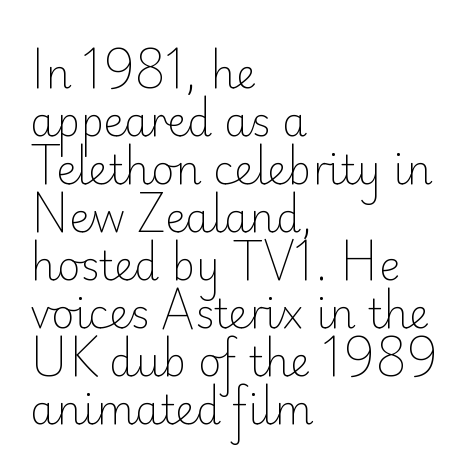
Here the designer chose a conventional face with non-uniform glyph widths. No feet cap the strokes, marking this as sans-serif type. The passage shown is not bold in any degree. Visually the block forms a straight wall on the left and a jagged coastline on the right.
